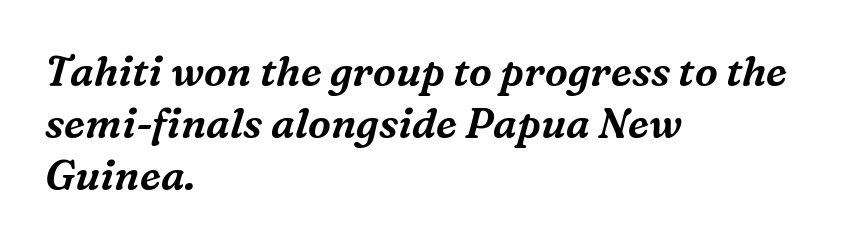
Lines of text with bare space underneath. Successive baselines arrive at the customary interval. Glyph-to-glyph distance matches everyday printed text. The passage shown is typed in a proportional face where columns would drift. The specimen reads as italic at a glance.
